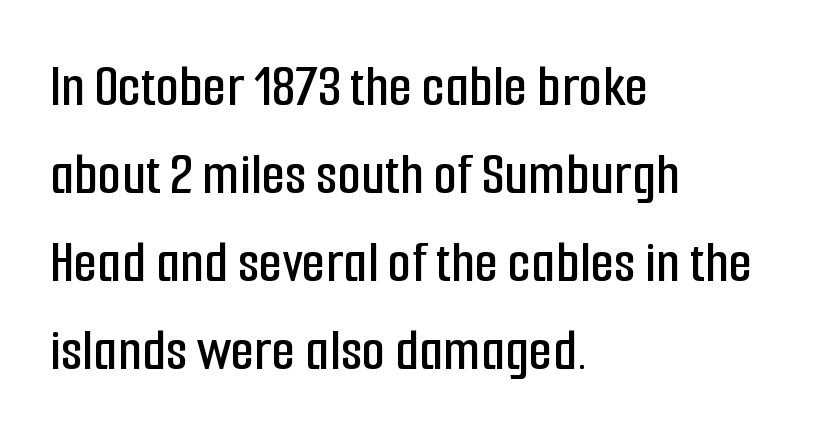
{"serif": "no", "italic": "no", "width": "condensed", "stroke_contrast": "low", "x_height": "medium", "monospaced": "no", "underline": "no", "align": "left", "line_spacing": "normal", "line_spacing_ratio": 1.44, "letter_spacing": "normal", "letter_spacing_em": 0.0, "glyph_px": 61}
